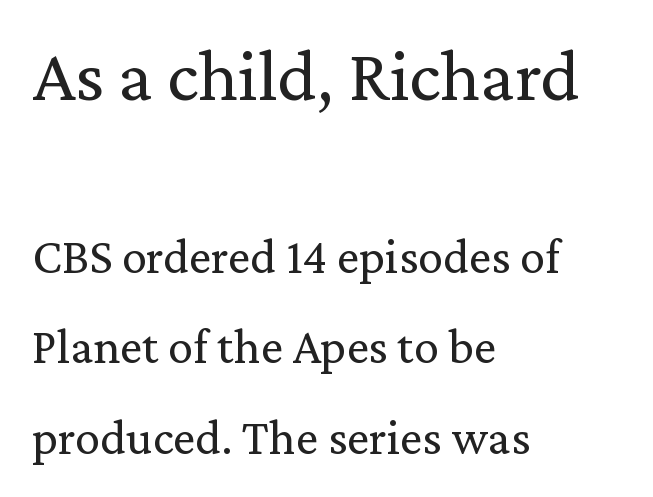
{"serif": "yes", "italic": "no", "bold": "no", "weight": "regular", "width": "normal", "stroke_contrast": "medium", "x_height": "medium", "monospaced": "no", "underline": "no", "align": "left", "line_spacing_ratio": 1.81, "letter_spacing": "normal", "letter_spacing_em": 0.0, "larger_block": "first", "size_ratio": 1.5, "glyph_px": 75}
